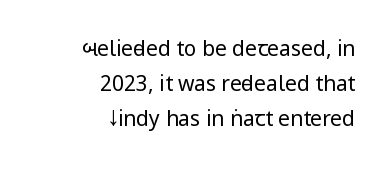
The font is comparable to plain body text, perhaps lighter. Nobody drew a line under any word here. These lines are set flush right with a ragged left edge. The letters sit at their default tracking, neither squeezed nor spread.
